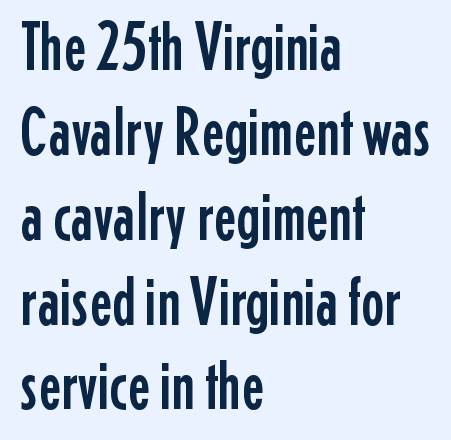
The image shows 69 px condensed sans-serif type, upright; set left-aligned, line spacing 1.23x, normal letter spacing, not underlined; low stroke contrast and a medium x-height.
